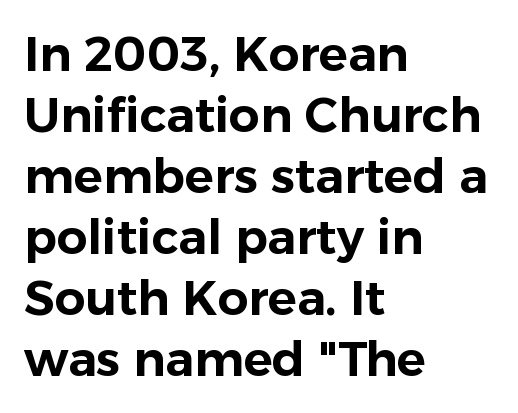
A roman cut, with each character standing at attention. Proportional: the letters do not fall into vertical columns. The space directly below the letters is spotless. This is sans-serif lettering, the kind often seen on screens and signage.
